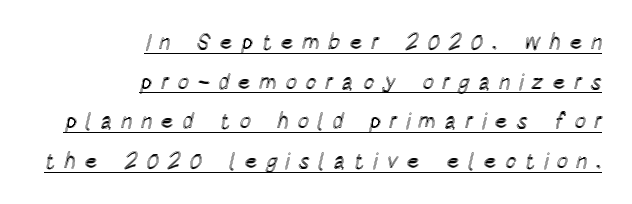
{"underline": "yes", "align": "right", "line_spacing_ratio": 1.8, "letter_spacing": "wide", "letter_spacing_em": 0.37, "glyph_px": 22}
